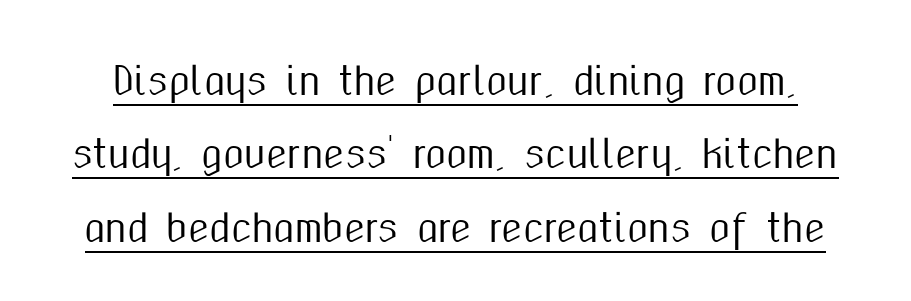
The image shows 38 px condensed sans-serif type, upright; set loose line spacing (1.93x), normal letter spacing, underlined; medium stroke contrast and a medium x-height.
